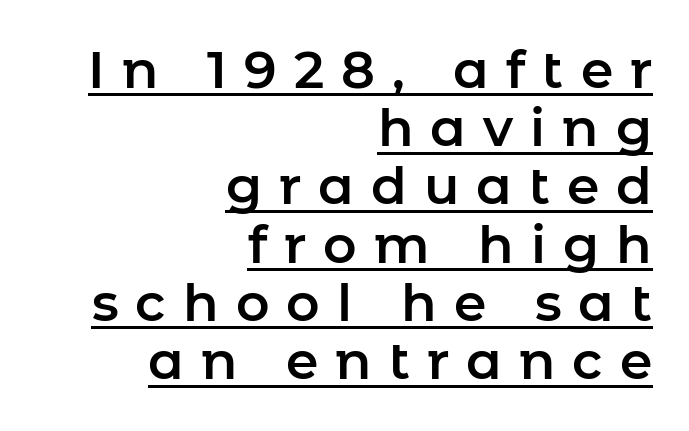
The image shows 52 px sans-serif type, upright; set right-aligned, tight line spacing (1.12x), unusually wide letter spacing (+0.33 em), underlined; low stroke contrast and a medium x-height.
